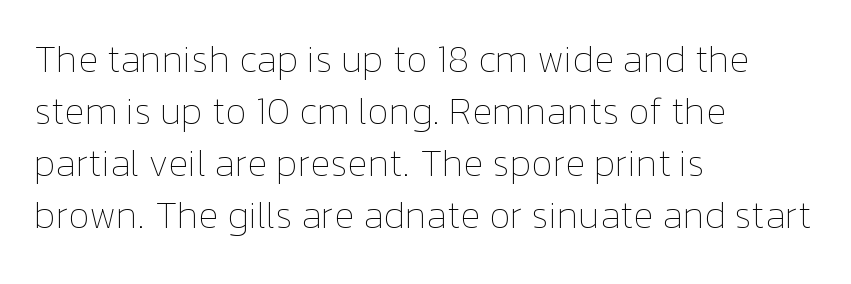
Q: Is the text bold? A: No.
Q: Is the text italic (slanted)? A: No, it is upright.
Q: Is the text underlined? A: No.
Q: How is the paragraph aligned? A: Left-aligned.
Q: Is the spacing between letters normal or unusually wide? A: Normal.
Q: Is the spacing between lines tight, normal or loose? A: Normal.
Q: Width (condensed, normal, or wide)? A: Normal.
Q: Stroke contrast? A: Low.
Q: x-height? A: Medium.
Q: Monospaced? A: No.
